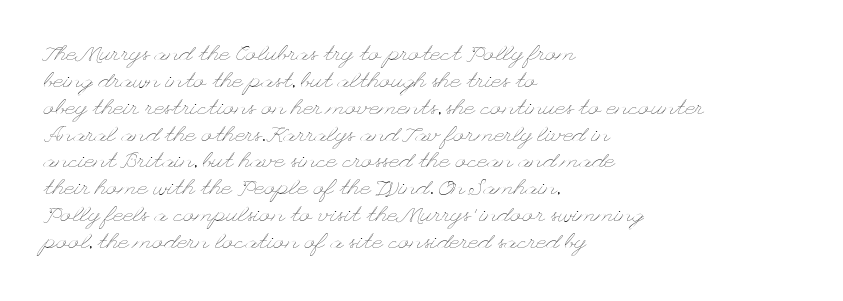
Honestly, the letter spacing is just normal — you wouldn't notice it. A student would call this left alignment; a typographer would say flush left, rag right. The font sits on the lighter half of the weight spectrum, regular included. Just letters on the line, the space beneath them empty.
